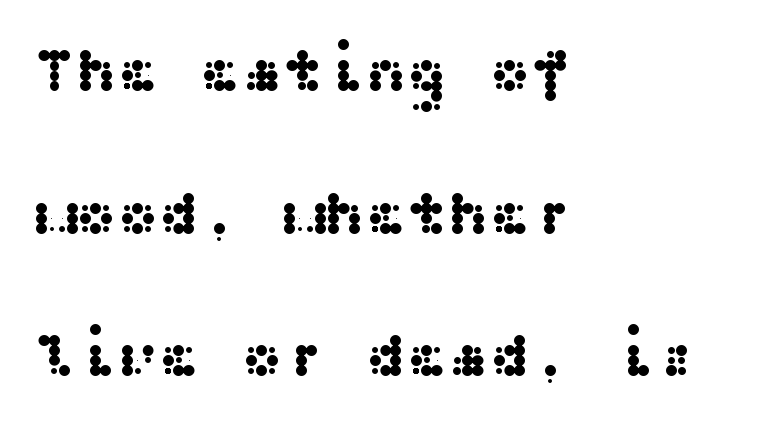
Grotesque or geometric, the face here clearly has no serifs. Standard letterfit; no display-style spreading of the glyphs. Each new line begins a long way beneath the previous one. This is the regular roman posture of the typeface.
